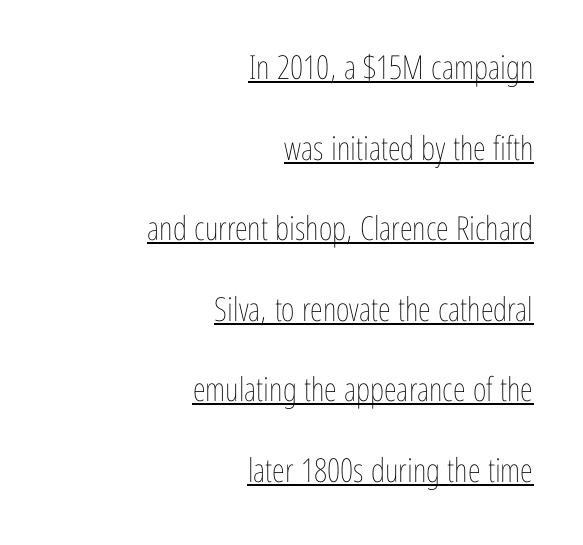
No extra tracking has been applied to these lines. Which margin do the lines hug? The right one — the left edge is uneven. It's the straight-up-and-down kind of type. A typesetter would call this leading open, well beyond the default. The string is rendered with underlining switched on.
